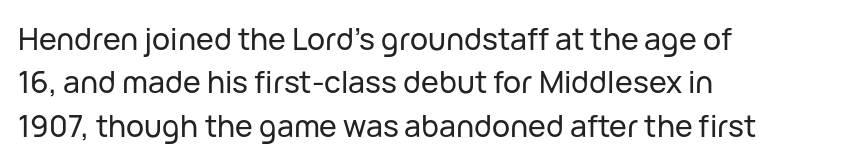
Q: Is the text italic (slanted)? A: No, it is upright.
Q: Is the typeface a serif or a sans-serif typeface? A: Sans-serif.
Q: Is the text underlined? A: No.
Q: How is the paragraph aligned? A: Left-aligned.
Q: Is the spacing between letters normal or unusually wide? A: Normal.
Q: Is the spacing between lines tight, normal or loose? A: Normal.
Q: Width (condensed, normal, or wide)? A: Normal.
Q: Stroke contrast? A: Low.
Q: x-height? A: Medium.
Q: Monospaced? A: No.
